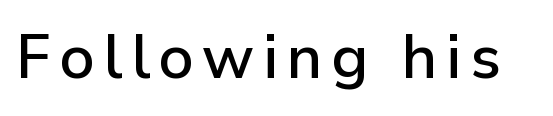
Q: Is the text italic (slanted)? A: No, it is upright.
Q: Is the typeface a serif or a sans-serif typeface? A: Sans-serif.
Q: Is the text underlined? A: No.
Q: Width (condensed, normal, or wide)? A: Normal.
Q: Stroke contrast? A: Low.
Q: x-height? A: Medium.
Q: Monospaced? A: No.
